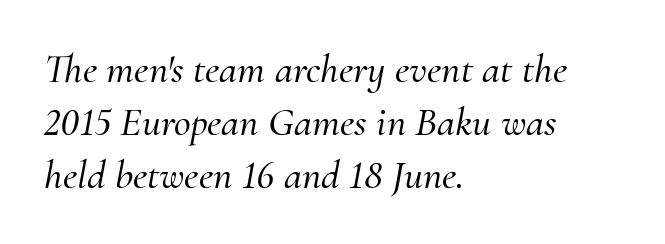
The image shows 41 px serif type, italic (leaning right); set left-aligned, normal line spacing (1.29x), normal letter spacing, not underlined; medium stroke contrast and a small x-height.
